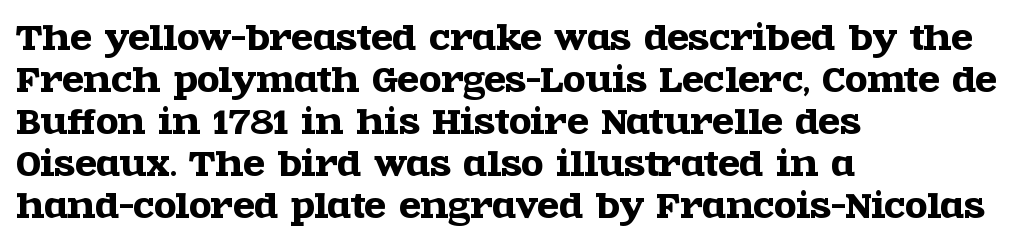
The image shows 32 px wide serif type, upright; set left-aligned, normal line spacing (1.31x), normal letter spacing, not underlined; a large x-height.
